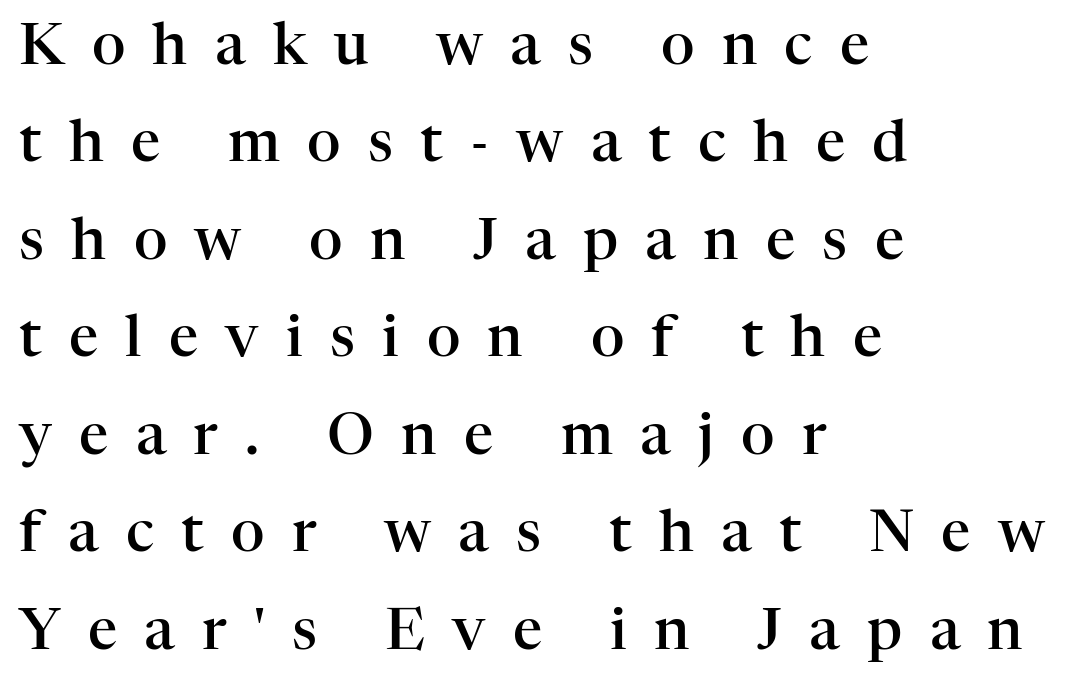
Q: Is the text bold? A: Semi-bold.
Q: Is the text italic (slanted)? A: No, it is upright.
Q: Is the typeface a serif or a sans-serif typeface? A: Serif.
Q: Is the text underlined? A: No.
Q: How is the paragraph aligned? A: Left-aligned.
Q: Is the spacing between letters normal or unusually wide? A: Unusually wide.
Q: Is the spacing between lines tight, normal or loose? A: Normal.
Q: Width (condensed, normal, or wide)? A: Normal.
Q: Stroke contrast? A: High.
Q: x-height? A: Medium.
Q: Monospaced? A: No.
